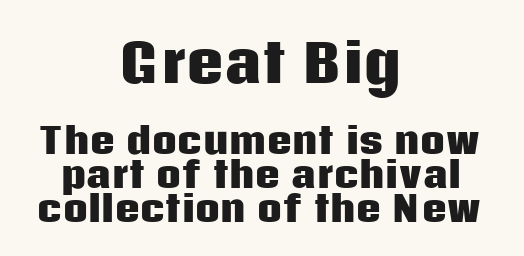
Here the glyphs are tracked normally, forming tight word shapes. Size hierarchy here favors the leading block over the trailing one. The glyphs have the mass of a bold cut. Each line is balanced around a shared central axis.
